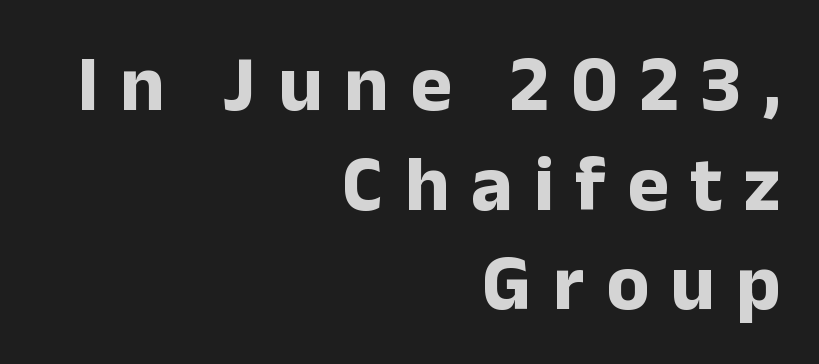
Strokes here are thick enough to call this a true bold. Does the copy run flush right? Yes — the right margin is perfectly even. Characters remain perfectly vertical along every line. The zone under the glyphs is completely vacant. Each letter's strokes conclude bluntly, with no projecting serifs.
